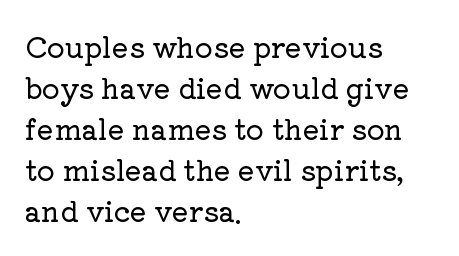
{"serif": "yes", "italic": "no", "width": "normal", "stroke_contrast": "low", "x_height": "medium", "monospaced": "no", "underline": "no", "align": "left", "line_spacing": "normal", "line_spacing_ratio": 1.46, "letter_spacing": "normal", "letter_spacing_em": 0.0, "glyph_px": 28}
